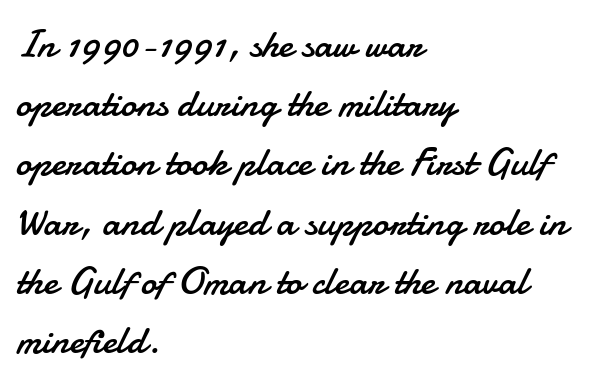
Note the varied advance widths — an 'i' is clearly narrower than an 'm'. Each new line begins a customary step beneath the previous one. This rendering leaves character spacing at its baseline value. Every row of glyphs begins at an identical x-position on the left. Is the stroke heavy? The answer is a plain regular-or-lighter.
